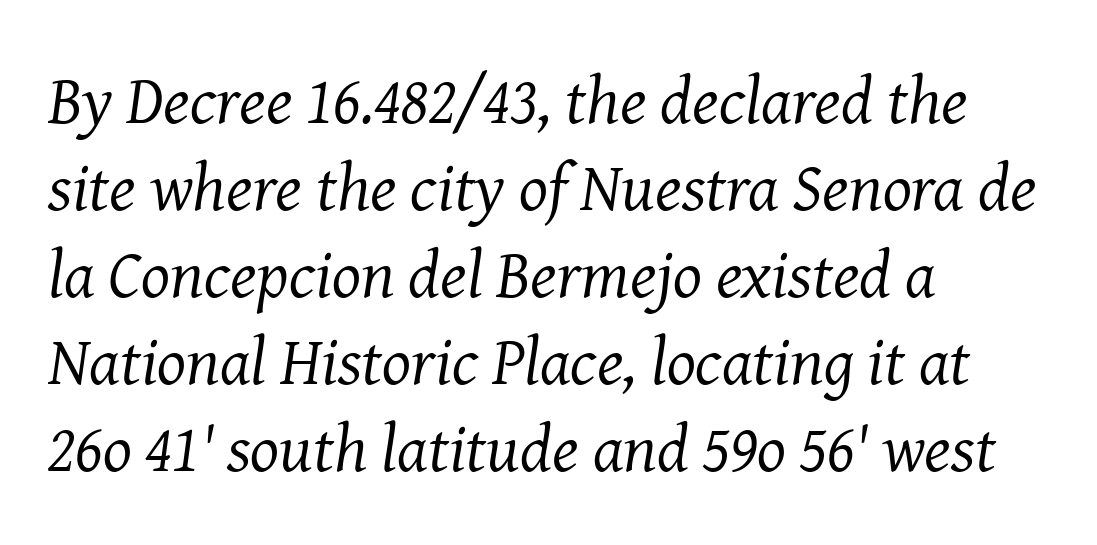
The image shows 68 px regular-weight serif type, italic (leaning right); set left-aligned, normal line spacing (1.28x), normal letter spacing, not underlined; medium stroke contrast and a medium x-height.
